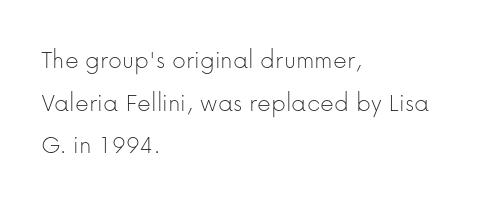
Q: Is the text bold? A: No.
Q: Is the text italic (slanted)? A: No, it is upright.
Q: Is the text underlined? A: No.
Q: How is the paragraph aligned? A: Left-aligned.
Q: Is the spacing between letters normal or unusually wide? A: Normal.
Q: Is the spacing between lines tight, normal or loose? A: Normal.
